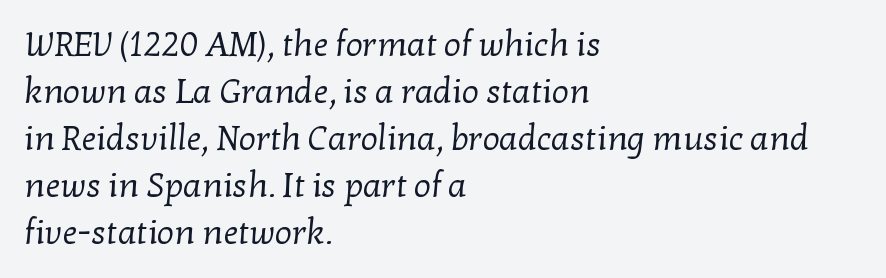
Q: Is the text bold? A: No.
Q: Is the typeface a serif or a sans-serif typeface? A: Serif.
Q: Is the text underlined? A: No.
Q: How is the paragraph aligned? A: Left-aligned.
Q: Is the spacing between letters normal or unusually wide? A: Normal.
Q: Is the spacing between lines tight, normal or loose? A: Normal.
Q: Width (condensed, normal, or wide)? A: Normal.
Q: Stroke contrast? A: Low.
Q: x-height? A: Medium.
Q: Monospaced? A: No.
